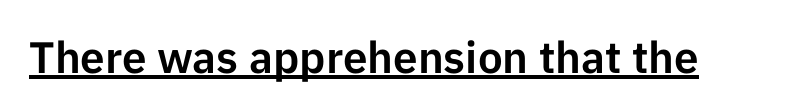
The image shows 44 px sans-serif type, upright; set normal letter spacing, underlined; low stroke contrast and a medium x-height.
